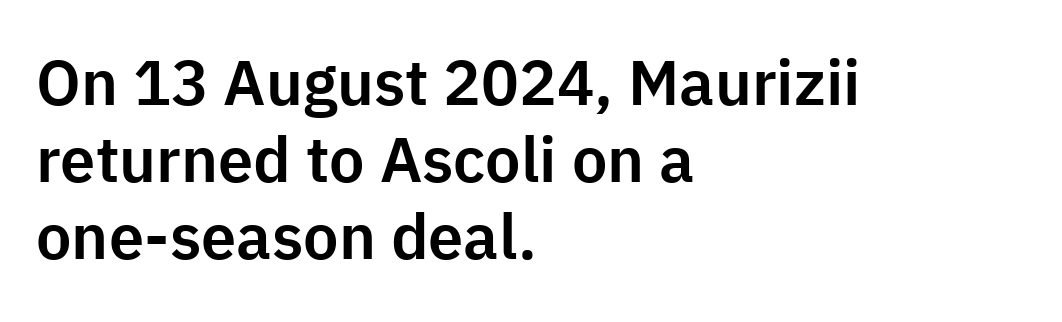
Q: Is the text italic (slanted)? A: No, it is upright.
Q: Is the typeface a serif or a sans-serif typeface? A: Sans-serif.
Q: Is the text underlined? A: No.
Q: How is the paragraph aligned? A: Left-aligned.
Q: Is the spacing between letters normal or unusually wide? A: Normal.
Q: Width (condensed, normal, or wide)? A: Normal.
Q: Stroke contrast? A: Low.
Q: x-height? A: Medium.
Q: Monospaced? A: No.
